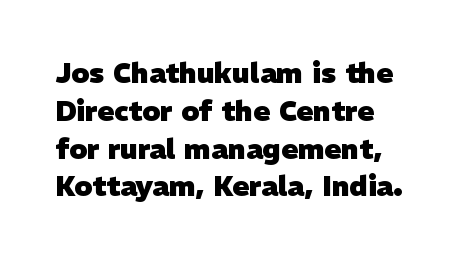
The image shows 28 px heavy sans-serif type; set normal line spacing (1.35x), normal letter spacing, not underlined; low stroke contrast and a medium x-height.
